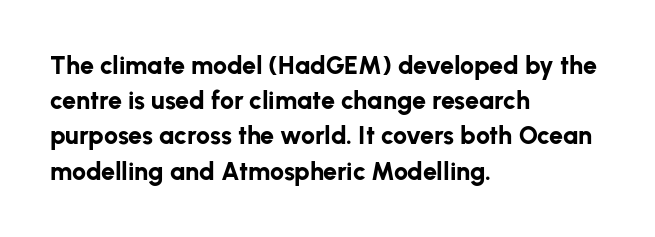
Q: Is the text bold? A: Yes.
Q: Is the text italic (slanted)? A: No, it is upright.
Q: Is the text underlined? A: No.
Q: How is the paragraph aligned? A: Left-aligned.
Q: Is the spacing between letters normal or unusually wide? A: Normal.
Q: Is the spacing between lines tight, normal or loose? A: Normal.
